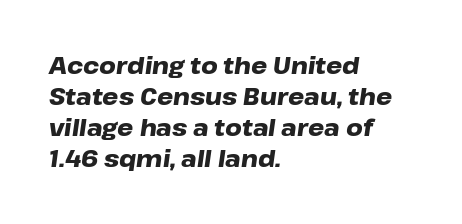
The image shows 23 px bold type, italic (leaning right); set left-aligned, normal line spacing (1.35x), normal letter spacing, not underlined.
